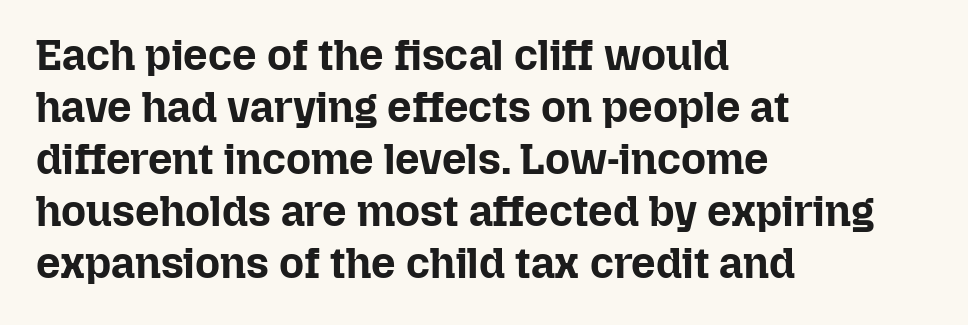
The image shows 43 px bold type, upright; set left-aligned, line spacing 1.21x, normal letter spacing, not underlined; low stroke contrast and a medium x-height.
